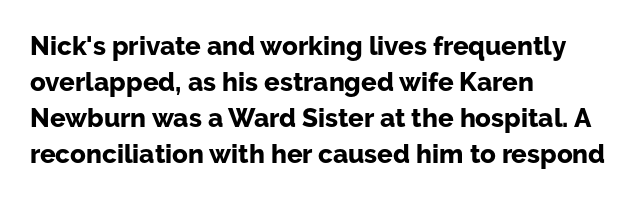
Clear beneath every line of the passage. The typography opts for an upright posture over an oblique one. Evenly set lines give the paragraph a standard silhouette. Standard letterfit; no display-style spreading of the glyphs. The compositor pushed each line to the left boundary.
